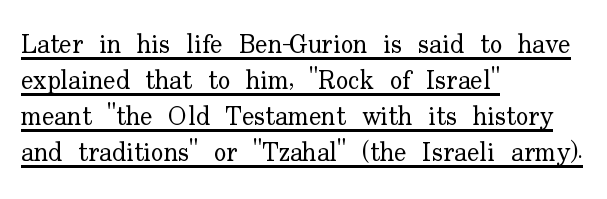
Caption: standard tracking, unaltered. Horizontal alignment here is leftward, the default for most running prose. Do the letters lean? They stand straight. The space between consecutive lines is moderate. The words here are underlined. The face looks like a standard text weight, possibly lighter.
